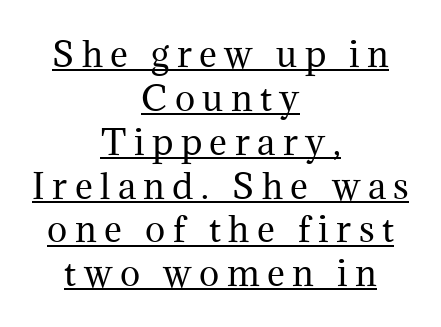
The image shows 34 px regular-weight serif type, upright; set centered, normal line spacing (1.29x), unusually wide letter spacing (+0.22 em), underlined; medium stroke contrast and a medium x-height.
